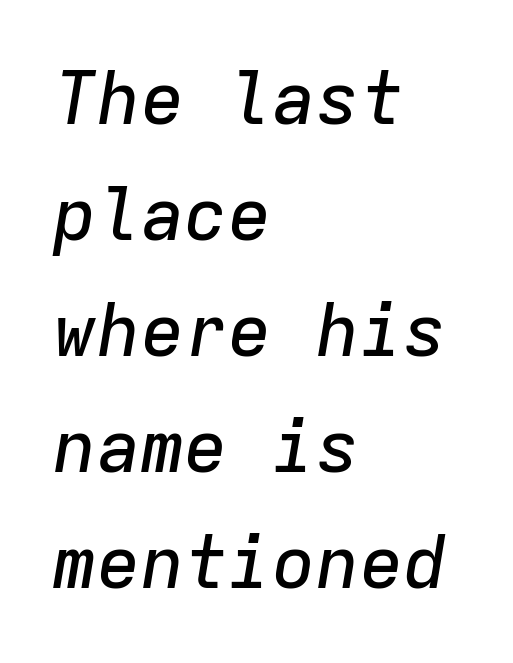
Q: Is the text italic (slanted)? A: Yes, it leans right by about 9 degrees.
Q: Is the text underlined? A: No.
Q: How is the paragraph aligned? A: Left-aligned.
Q: Is the spacing between letters normal or unusually wide? A: Normal.
Q: Is the spacing between lines tight, normal or loose? A: Normal.
Q: Width (condensed, normal, or wide)? A: Normal.
Q: Stroke contrast? A: Low.
Q: x-height? A: Medium.
Q: Monospaced? A: Yes.
